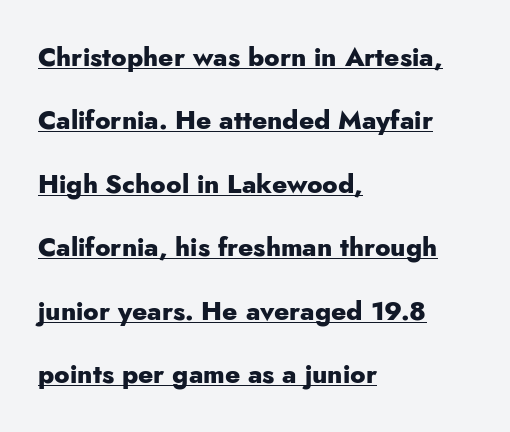
Is there any slant? The stems are plumb. Leftover space on each line is placed entirely after the last word. As a designer I'd log this as weight 700, bold. Every word sits above its own underline. What's the leading like? Stretched, with rows far apart.
